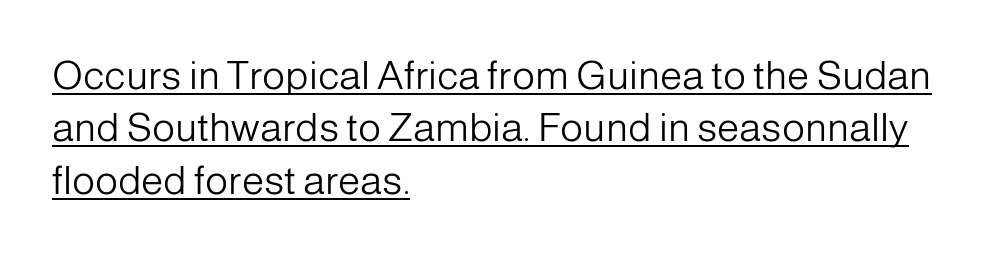
A classic flush-left, rag-right setting is used for this passage. Default kerning and tracking; the words read as compact shapes. Is this a heavy cut? Hardly; it is regular or lighter. Quick note: underline on.
